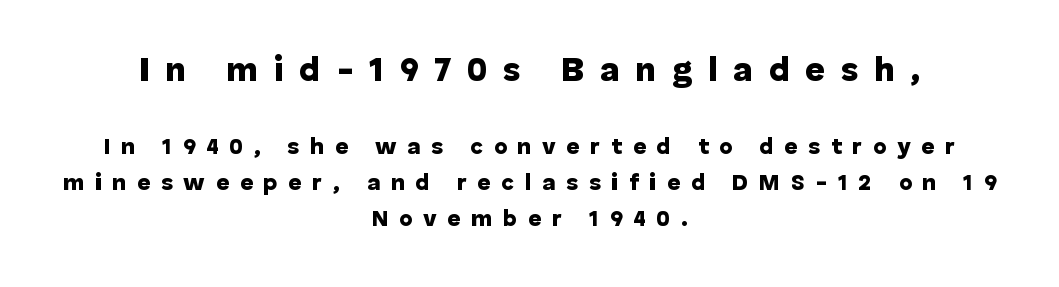
{"serif": "no", "italic": "no", "bold": "yes", "weight": "heavy", "width": "normal", "stroke_contrast": "low", "x_height": "medium", "monospaced": "no", "underline": "no", "align": "center", "line_spacing": "normal", "line_spacing_ratio": 1.57, "letter_spacing": "wide", "letter_spacing_em": 0.46, "larger_block": "first", "size_ratio": 1.48, "glyph_px": 34}
